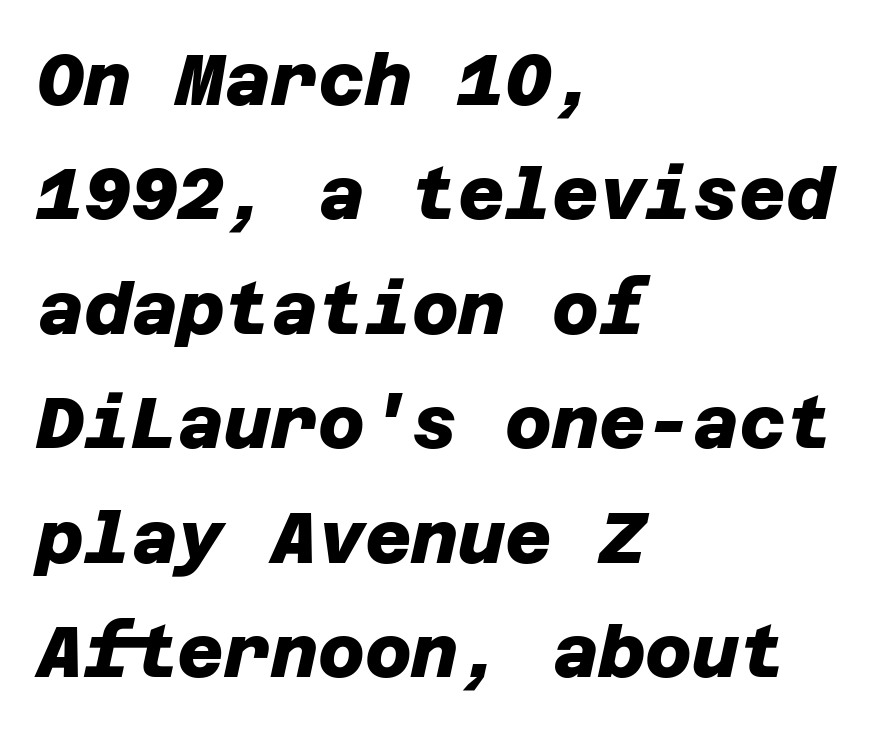
Q: Is the text bold? A: Yes.
Q: Is the typeface a serif or a sans-serif typeface? A: Sans-serif.
Q: Is the text underlined? A: No.
Q: How is the paragraph aligned? A: Left-aligned.
Q: Is the spacing between letters normal or unusually wide? A: Normal.
Q: Is the spacing between lines tight, normal or loose? A: Normal.
Q: Width (condensed, normal, or wide)? A: Normal.
Q: Stroke contrast? A: Low.
Q: x-height? A: Large.
